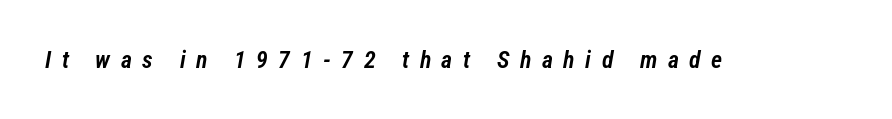
The image shows 24 px text type, italic (leaning right); set unusually wide letter spacing (+0.44 em), not underlined.
